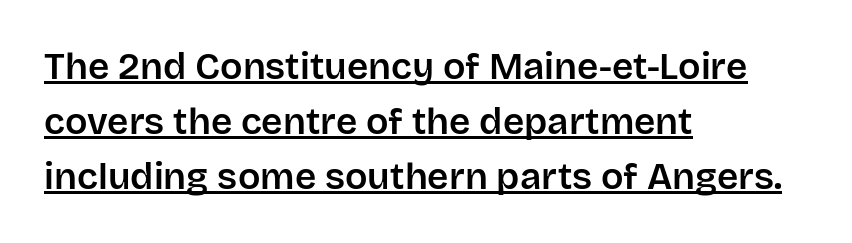
The image shows 37 px sans-serif type, upright; set left-aligned, normal line spacing (1.48x), normal letter spacing, underlined; low stroke contrast and a large x-height.
